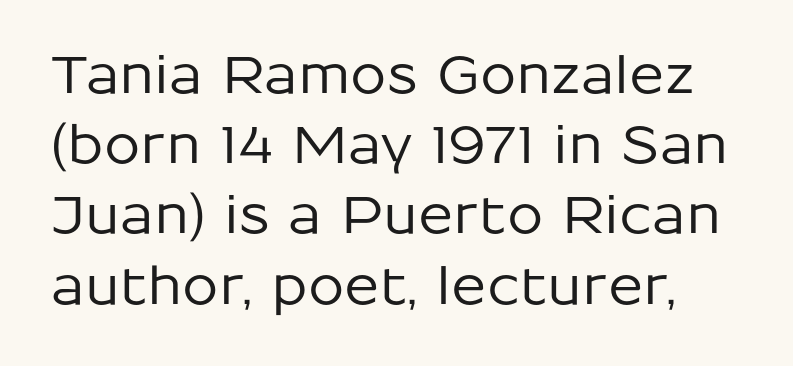
Is this a fixed-width face? No — the glyphs have proportional, varying widths. A normal amount of white space separates one row of letters from the next. No word sits above an underline. This sample uses a sans-serif face. Does extra space separate the letters? No, they use regular spacing.
